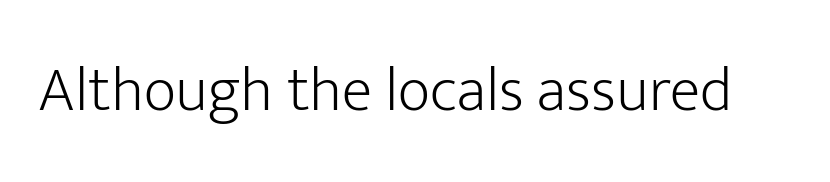
A typesetter would call this zero additional tracking. Note the varied advance widths — an 'i' is clearly narrower than an 'm'. This sample uses a sans-serif face. Is the stroke heavy? The answer is a plain regular-or-lighter. Check under the words: just untouched page.
